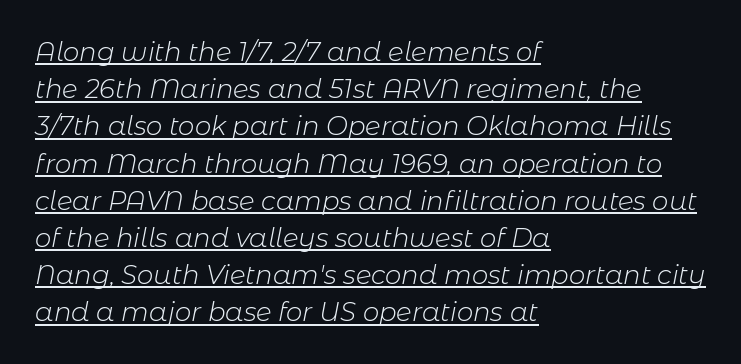
Nothing unusual about the tracking: characters are spaced as the font intends. Each new line begins a customary step beneath the previous one. Designer's note — italics engaged. The passage is arranged the way most books set body copy — flush left.
